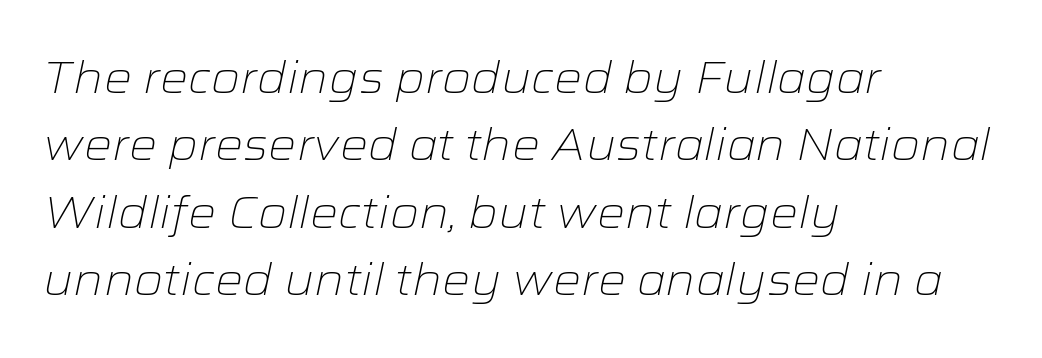
You could not count columns in this text — the font is proportionally spaced. The words here are not underlined. The passage is arranged the way most books set body copy — flush left. You could call the tracking neutral — neither tight nor loose. One glance says typical: line gaps are just what's usual. Weight: in the light-to-regular range.
